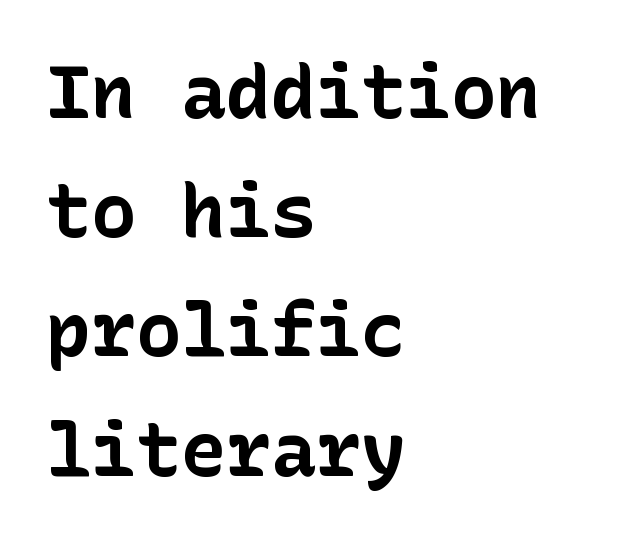
A classic flush-left, rag-right setting is used for this passage. This sample keeps an unexceptional amount of space between lines. Serifs: no, the terminals of the letterforms are clean. The baseline area is clear.
